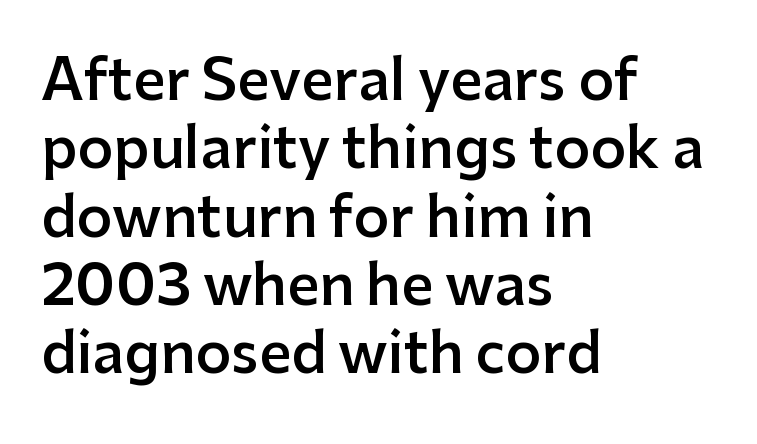
Teacher's note: observe the even left margin — that is flush-left alignment. The passage shown is typeset with a sans-serif family. Look at the stroke-to-counter ratio: somewhat heavy, a semibold. Here the glyphs are tracked normally, forming tight word shapes.
